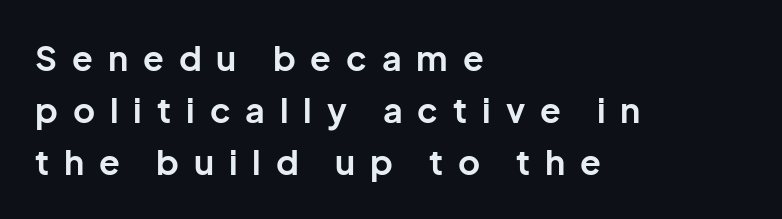
The image shows 34 px bold sans-serif type, upright; set left-aligned, normal line spacing (1.53x), unusually wide letter spacing (+0.44 em), not underlined; low stroke contrast and a medium x-height.
